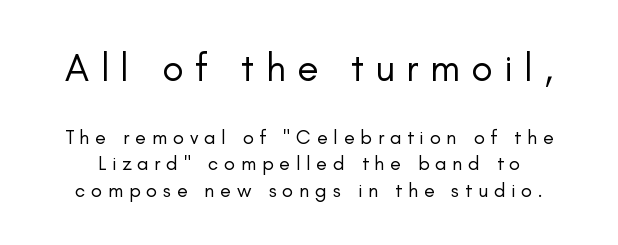
Unbolded letterforms with no extra heft. The passage shown stacks its lines at a standard gap. Descender tails drop into unmarked territory. Letter spacing: wide. Notice how the stems are strictly vertical — no italics here. Of the two passages, the one on top uses the larger point size.
